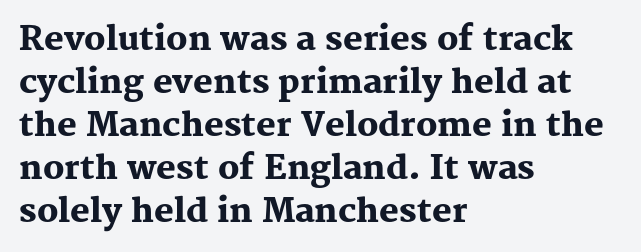
{"serif": "yes", "italic": "no", "bold": "yes", "weight": "heavy", "width": "normal", "stroke_contrast": "medium", "x_height": "medium", "monospaced": "no", "underline": "no", "align": "left", "line_spacing": "normal", "line_spacing_ratio": 1.3, "letter_spacing": "normal", "letter_spacing_em": 0.0, "glyph_px": 33}
